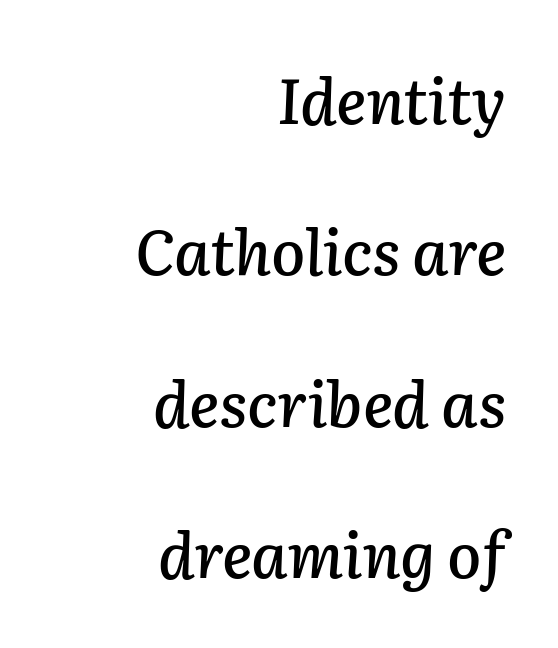
Layout note: lines flush right. When letters slant like this, we call the style italic. Underlining? Definitely not there. Vertical spacing — loose.
